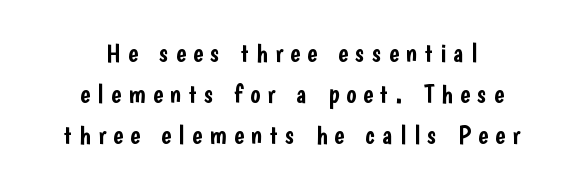
The specimen reads as upright at a glance. The compositor balanced each line on the midline. Underline: absent. Honestly, the row spacing looks completely unremarkable.
